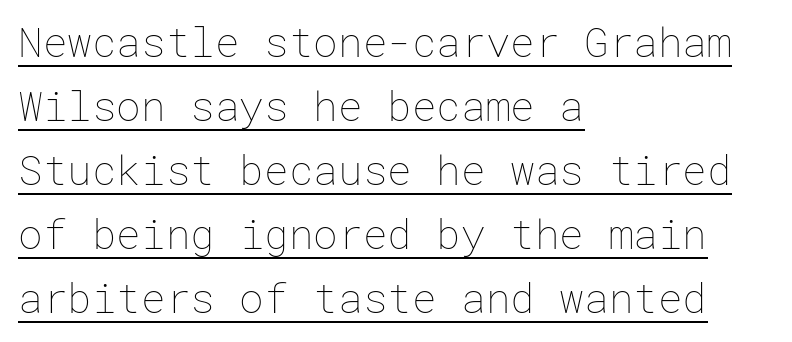
Q: Is the text bold? A: No.
Q: Is the text italic (slanted)? A: No, it is upright.
Q: Is the text underlined? A: Yes.
Q: How is the paragraph aligned? A: Left-aligned.
Q: Is the spacing between letters normal or unusually wide? A: Normal.
Q: Is the spacing between lines tight, normal or loose? A: Normal.
Q: Width (condensed, normal, or wide)? A: Normal.
Q: Stroke contrast? A: Low.
Q: x-height? A: Medium.
